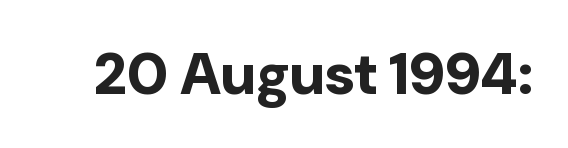
Q: Is the text bold? A: Yes.
Q: Is the text italic (slanted)? A: No, it is upright.
Q: Is the typeface a serif or a sans-serif typeface? A: Sans-serif.
Q: Is the text underlined? A: No.
Q: Is the spacing between letters normal or unusually wide? A: Normal.
Q: Width (condensed, normal, or wide)? A: Normal.
Q: Stroke contrast? A: Low.
Q: x-height? A: Medium.
Q: Monospaced? A: No.
